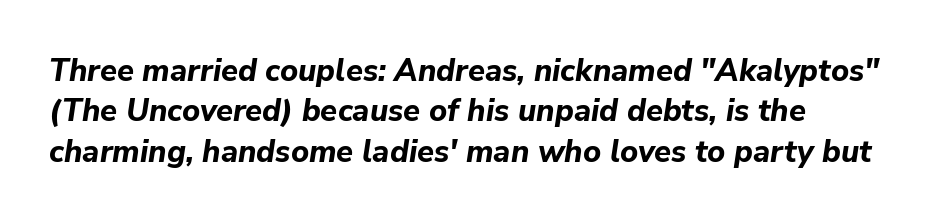
The passage shown is emphatically bold. In terms of posture, this sample is oblique. The letters advance in unequal steps, a hallmark of proportional type. This block has exactly the height ordinary leading produces. A typesetter would call this zero additional tracking. Has an underline been added? It has not.
